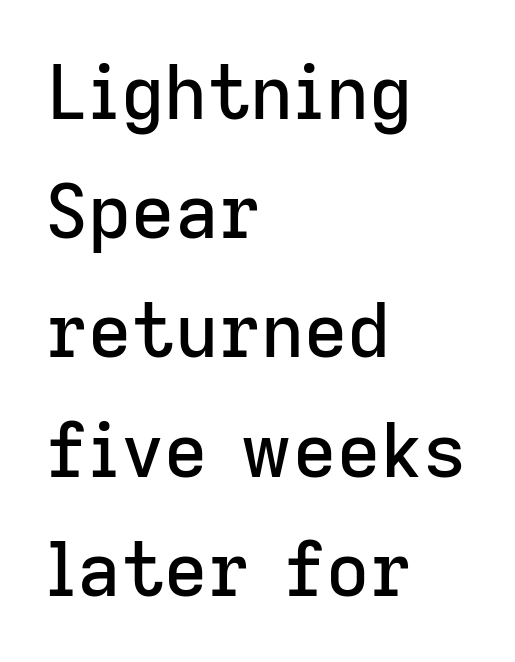
Q: Is the text italic (slanted)? A: No, it is upright.
Q: Is the typeface a serif or a sans-serif typeface? A: Sans-serif.
Q: Is the text underlined? A: No.
Q: How is the paragraph aligned? A: Left-aligned.
Q: Is the spacing between letters normal or unusually wide? A: Normal.
Q: Is the spacing between lines tight, normal or loose? A: Normal.
Q: Width (condensed, normal, or wide)? A: Normal.
Q: Stroke contrast? A: Low.
Q: x-height? A: Medium.
Q: Monospaced? A: No.
